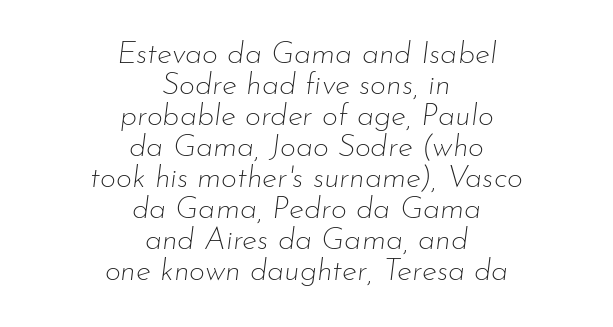
Q: Is the text bold? A: No.
Q: Is the text italic (slanted)? A: Yes, it leans right by about 7 degrees.
Q: Is the text underlined? A: No.
Q: How is the paragraph aligned? A: Centered.
Q: Is the spacing between letters normal or unusually wide? A: Normal.
Q: Is the spacing between lines tight, normal or loose? A: Tight.
Q: Width (condensed, normal, or wide)? A: Normal.
Q: Stroke contrast? A: Low.
Q: x-height? A: Small.
Q: Monospaced? A: No.
